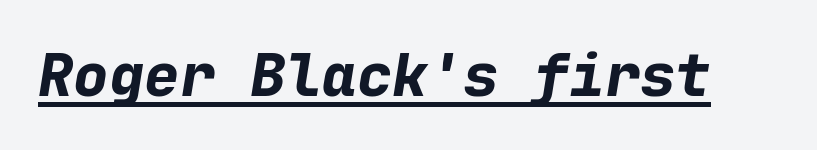
Each glyph is drawn with heavy, bold strokes. Honestly, the letter spacing is just normal — you wouldn't notice it. Students, observe the line beneath the letters — that is underlining. A typesetter would call this monospace, since all characters share one set width. Posture: slanted.
